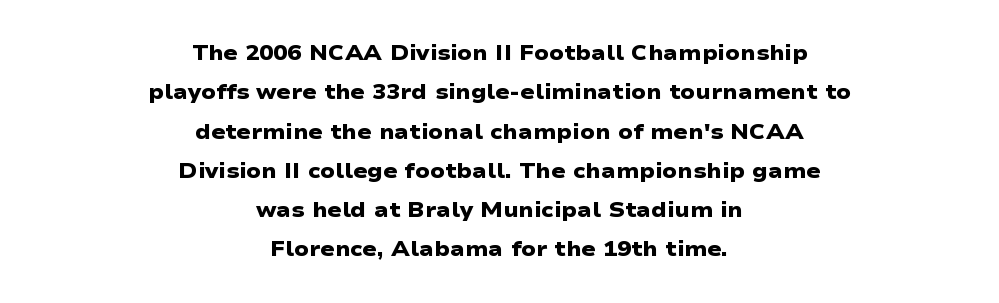
Q: Is the text bold? A: Yes.
Q: Is the text underlined? A: No.
Q: How is the paragraph aligned? A: Centered.
Q: Is the spacing between letters normal or unusually wide? A: Normal.
